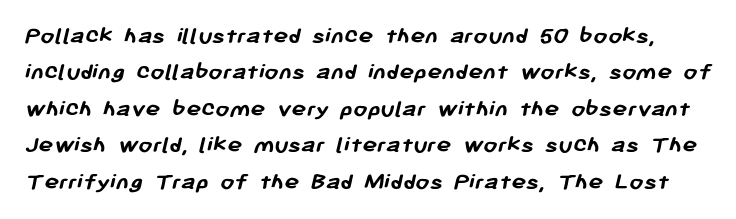
Observe the ordinary spacing: letters are neighbours, not strangers. The space between consecutive lines is moderate. Heavy-handed strokes throughout: this text is bold. Descender tails drop into unmarked territory.
